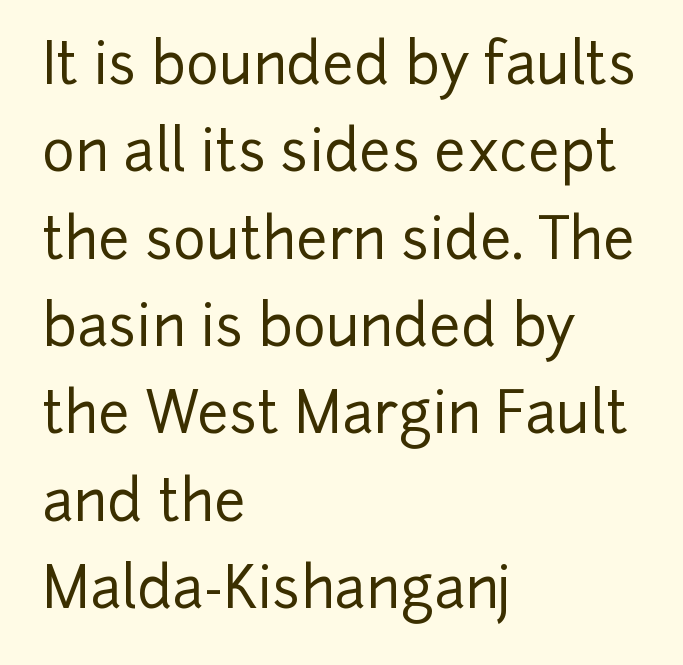
Q: Is the text italic (slanted)? A: No, it is upright.
Q: Is the typeface a serif or a sans-serif typeface? A: Sans-serif.
Q: Is the text underlined? A: No.
Q: How is the paragraph aligned? A: Left-aligned.
Q: Is the spacing between letters normal or unusually wide? A: Normal.
Q: Is the spacing between lines tight, normal or loose? A: Normal.
Q: Width (condensed, normal, or wide)? A: Normal.
Q: Stroke contrast? A: Low.
Q: x-height? A: Medium.
Q: Monospaced? A: No.
